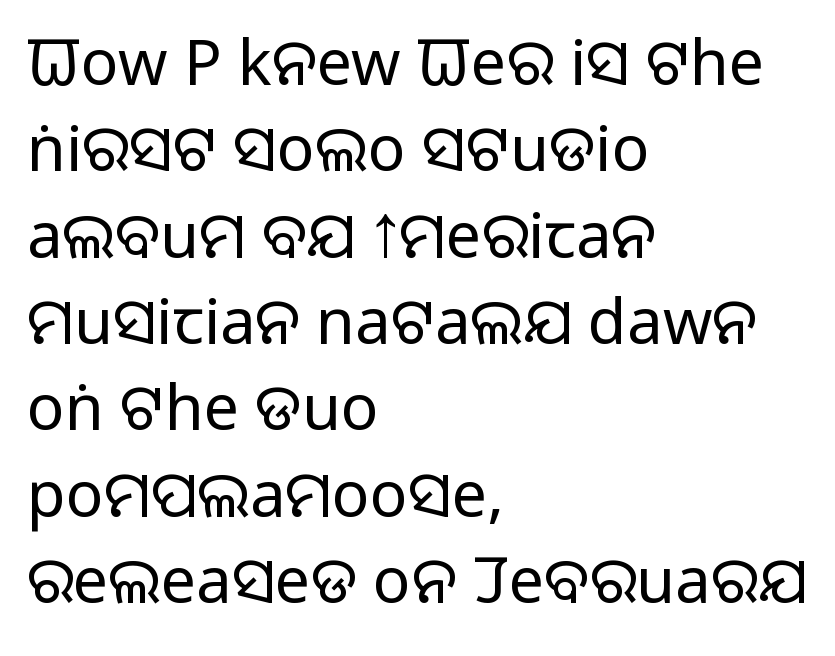
Q: Is the text bold? A: No.
Q: Is the text italic (slanted)? A: No, it is upright.
Q: Is the typeface a serif or a sans-serif typeface? A: Sans-serif.
Q: Is the text underlined? A: No.
Q: How is the paragraph aligned? A: Left-aligned.
Q: Is the spacing between letters normal or unusually wide? A: Normal.
Q: Is the spacing between lines tight, normal or loose? A: Normal.
Q: Width (condensed, normal, or wide)? A: Normal.
Q: Stroke contrast? A: Low.
Q: x-height? A: Large.
Q: Monospaced? A: No.
